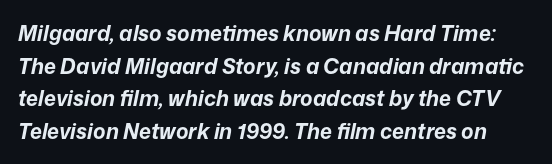
Q: Is the text bold? A: Yes.
Q: Is the text italic (slanted)? A: Yes, it leans right by about 12 degrees.
Q: Is the text underlined? A: No.
Q: Is the spacing between letters normal or unusually wide? A: Normal.
Q: Is the spacing between lines tight, normal or loose? A: Normal.
